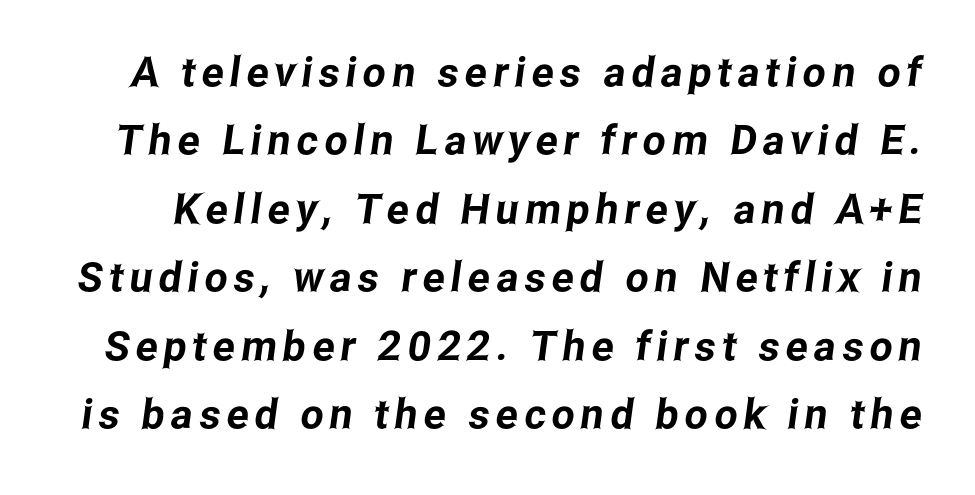
Q: Is the typeface a serif or a sans-serif typeface? A: Sans-serif.
Q: Is the text underlined? A: No.
Q: Is the spacing between lines tight, normal or loose? A: Normal.
Q: Width (condensed, normal, or wide)? A: Condensed.
Q: Stroke contrast? A: Low.
Q: x-height? A: Medium.
Q: Monospaced? A: No.
